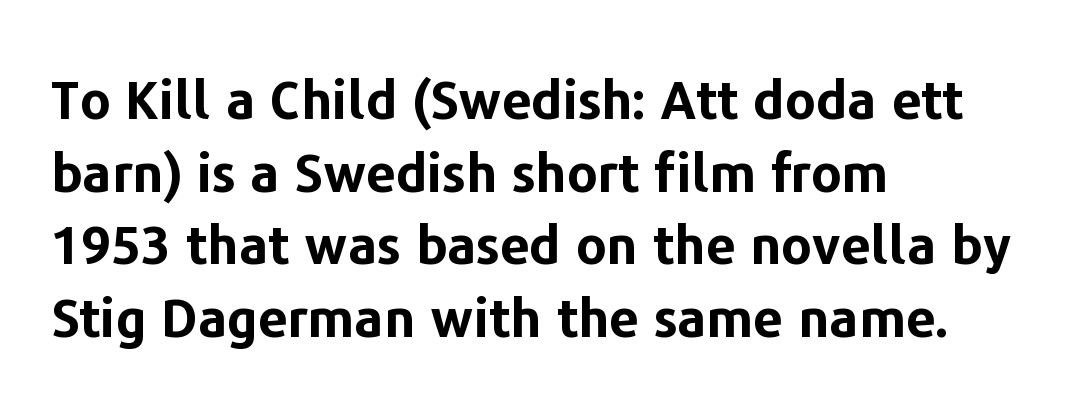
Q: Is the text bold? A: Yes.
Q: Is the text italic (slanted)? A: No, it is upright.
Q: Is the typeface a serif or a sans-serif typeface? A: Sans-serif.
Q: Is the text underlined? A: No.
Q: How is the paragraph aligned? A: Left-aligned.
Q: Is the spacing between letters normal or unusually wide? A: Normal.
Q: Is the spacing between lines tight, normal or loose? A: Normal.
Q: Width (condensed, normal, or wide)? A: Normal.
Q: Stroke contrast? A: Low.
Q: x-height? A: Medium.
Q: Monospaced? A: No.
